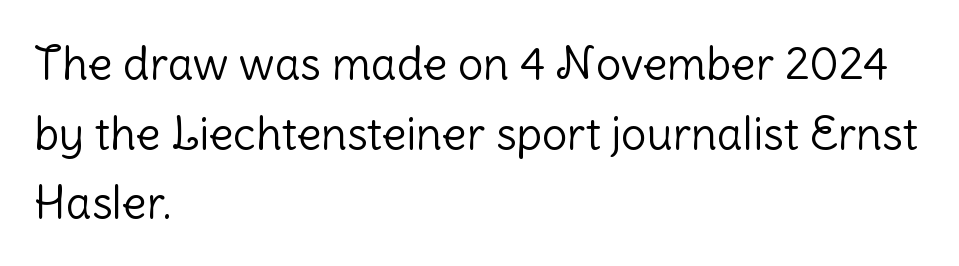
{"serif": "no", "italic": "no", "bold": "no", "weight": "light", "width": "normal", "stroke_contrast": "low", "x_height": "medium", "monospaced": "no", "underline": "no", "align": "left", "line_spacing": "normal", "line_spacing_ratio": 1.55, "letter_spacing": "normal", "letter_spacing_em": 0.0, "glyph_px": 45}
